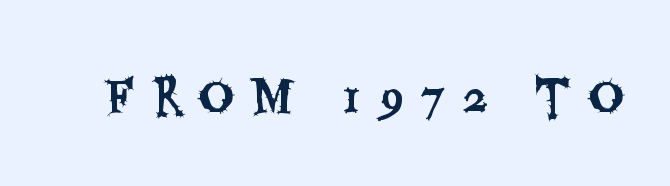
{"serif": "no", "italic": "no", "width": "condensed", "stroke_contrast": "medium", "x_height": "large", "monospaced": "no", "underline": "no", "letter_spacing": "wide", "letter_spacing_em": 0.34, "glyph_px": 49}
